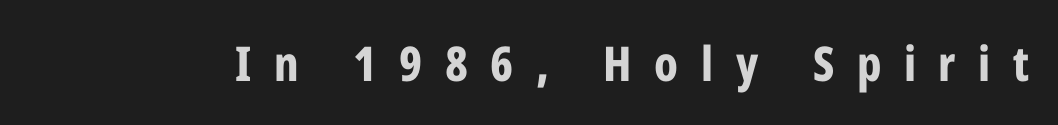
Q: Is the text bold? A: Yes.
Q: Is the text italic (slanted)? A: No, it is upright.
Q: Is the typeface a serif or a sans-serif typeface? A: Sans-serif.
Q: Is the text underlined? A: No.
Q: Is the spacing between letters normal or unusually wide? A: Unusually wide.
Q: Width (condensed, normal, or wide)? A: Condensed.
Q: Stroke contrast? A: Low.
Q: x-height? A: Medium.
Q: Monospaced? A: No.
